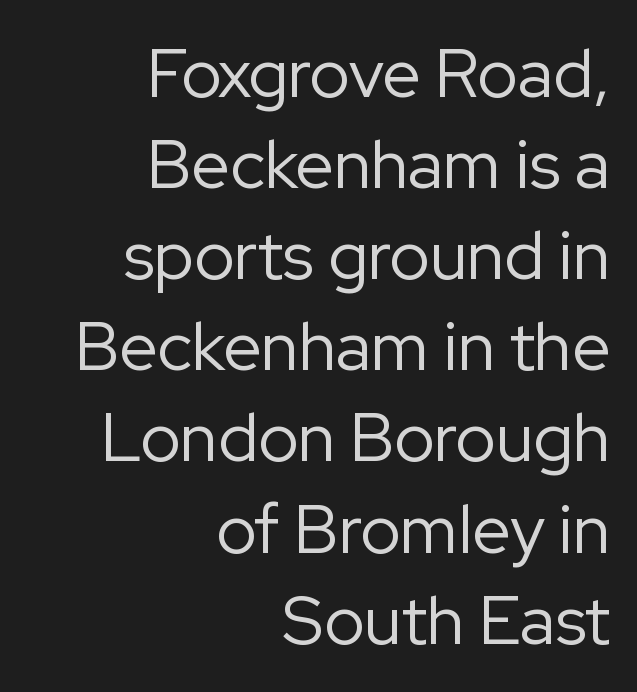
Underlining? Definitely not there. Which margin do the lines hug? The right one — the left edge is uneven. Character widths vary here, with narrow letters taking less room than wide ones. The font sits on the lighter half of the weight spectrum, regular included. The letters sit at their default tracking, neither squeezed nor spread. This sample keeps an unexceptional amount of space between lines.
